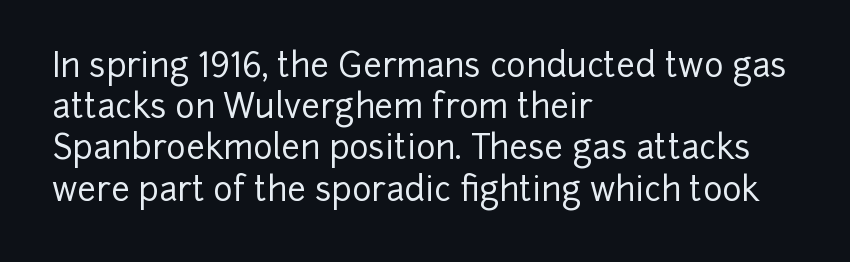
Q: Is the text italic (slanted)? A: No, it is upright.
Q: Is the typeface a serif or a sans-serif typeface? A: Sans-serif.
Q: Is the text underlined? A: No.
Q: How is the paragraph aligned? A: Left-aligned.
Q: Is the spacing between letters normal or unusually wide? A: Normal.
Q: Is the spacing between lines tight, normal or loose? A: Normal.
Q: Width (condensed, normal, or wide)? A: Normal.
Q: Stroke contrast? A: Low.
Q: x-height? A: Medium.
Q: Monospaced? A: No.
